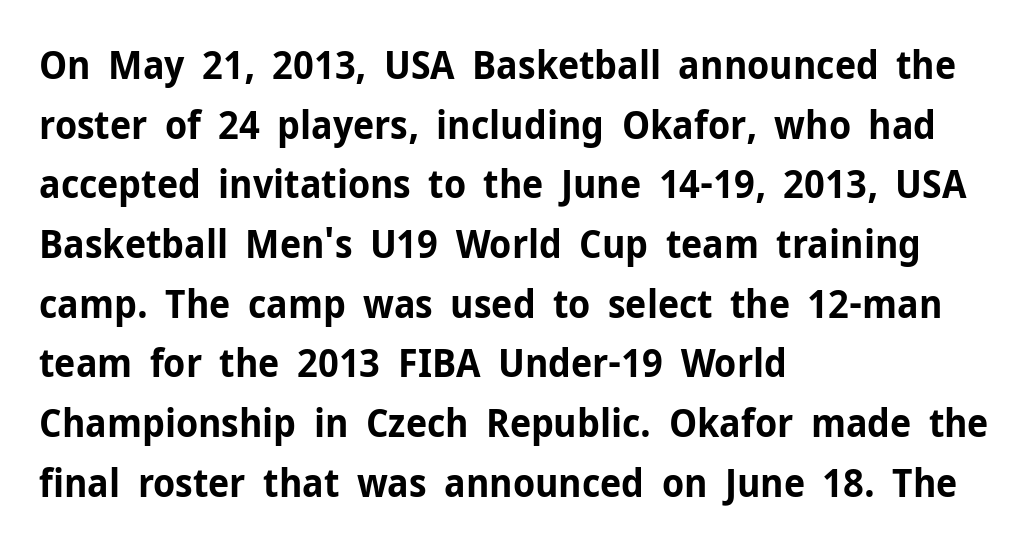
Q: Is the text bold? A: Yes.
Q: Is the text italic (slanted)? A: No, it is upright.
Q: Is the typeface a serif or a sans-serif typeface? A: Sans-serif.
Q: Is the text underlined? A: No.
Q: How is the paragraph aligned? A: Left-aligned.
Q: Is the spacing between letters normal or unusually wide? A: Normal.
Q: Is the spacing between lines tight, normal or loose? A: Normal.
Q: Width (condensed, normal, or wide)? A: Normal.
Q: Stroke contrast? A: Low.
Q: x-height? A: Medium.
Q: Monospaced? A: No.
